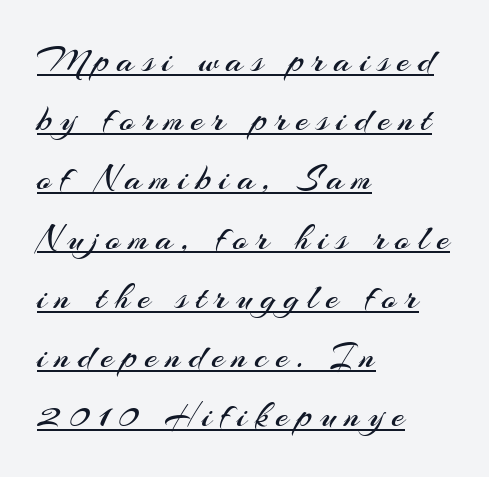
{"serif": "no", "bold": "no", "weight": "regular", "width": "normal", "stroke_contrast": "medium", "x_height": "small", "monospaced": "no", "underline": "yes", "align": "left", "line_spacing": "normal", "line_spacing_ratio": 1.6, "letter_spacing": "wide", "letter_spacing_em": 0.22, "glyph_px": 37}
